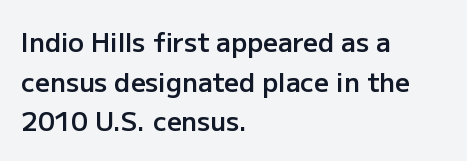
The image shows 26 px text type, upright; set left-aligned, normal line spacing (1.52x), normal letter spacing, not underlined.
